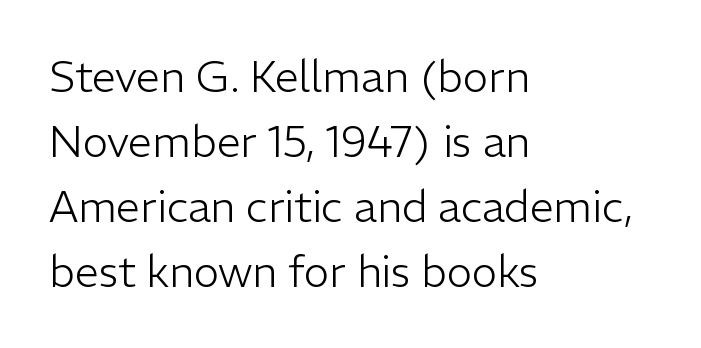
{"serif": "no", "italic": "no", "bold": "no", "weight": "light", "width": "normal", "stroke_contrast": "low", "x_height": "medium", "monospaced": "no", "underline": "no", "align": "left", "line_spacing": "normal", "line_spacing_ratio": 1.51, "letter_spacing": "normal", "letter_spacing_em": 0.0, "glyph_px": 43}
